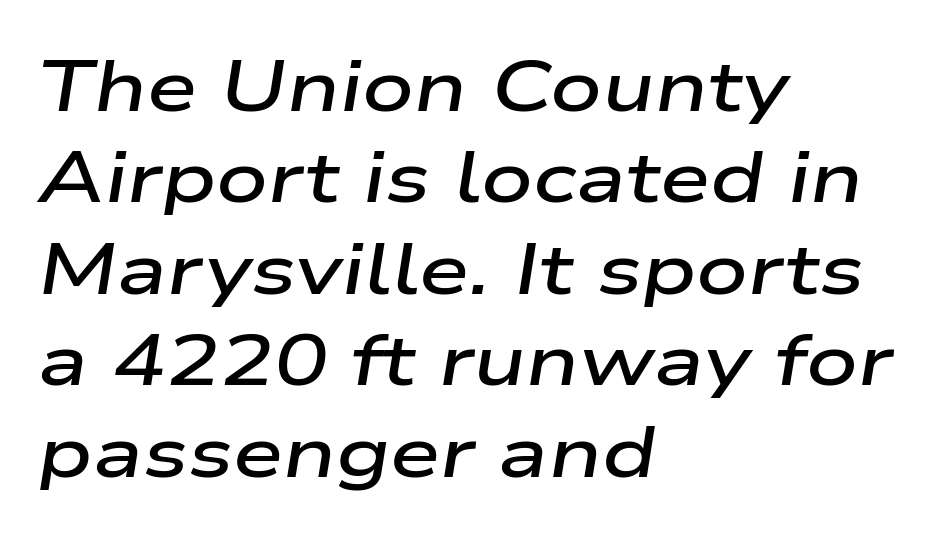
Looking at the ascenders, they clearly lean. What stands out about the letter spacing? Nothing — it is the standard amount. Leading matches the norm, producing a regular column. The sample has been set in demibold, a notch under bold. Descender tails drop into unmarked territory. Line beginnings align vertically; line endings do not.
